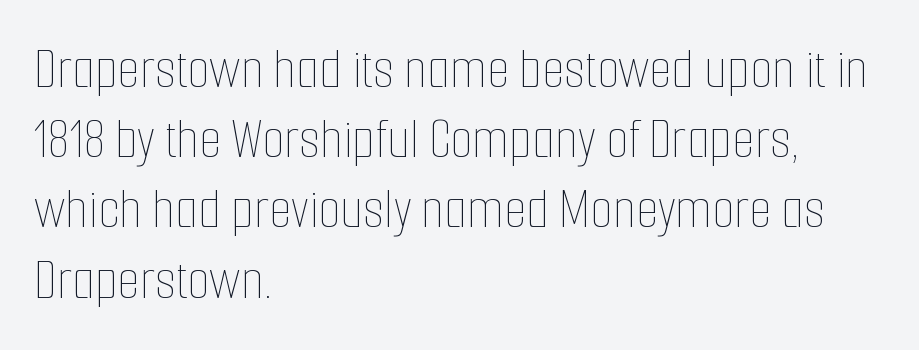
{"italic": "no", "bold": "no", "weight": "thin", "width": "condensed", "stroke_contrast": "low", "x_height": "medium", "monospaced": "no", "underline": "no", "align": "left", "line_spacing_ratio": 1.21, "letter_spacing": "normal", "letter_spacing_em": 0.0, "glyph_px": 58}
